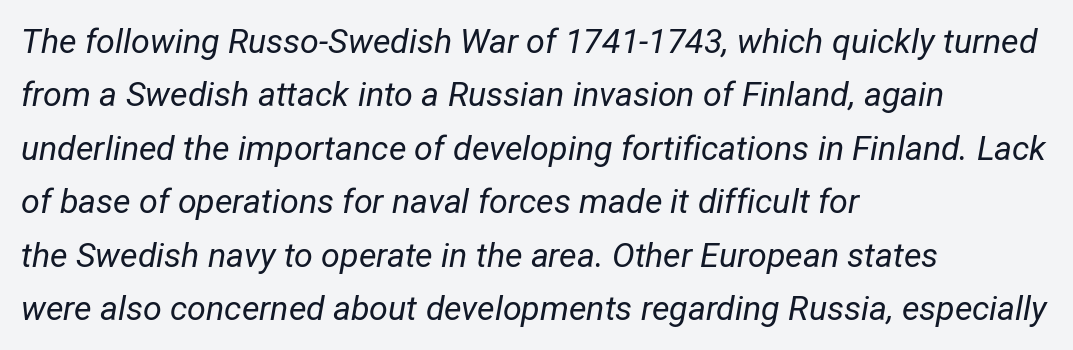
The image shows 34 px regular-weight, condensed type, italic (leaning right); set left-aligned, normal line spacing (1.57x), normal letter spacing, not underlined; low stroke contrast and a medium x-height.
